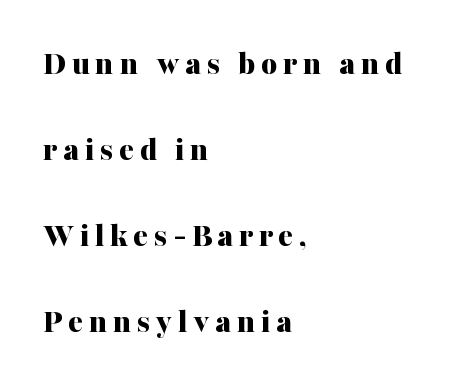
{"serif": "yes", "italic": "no", "bold": "yes", "weight": "bold", "width": "normal", "stroke_contrast": "medium", "x_height": "medium", "monospaced": "no", "underline": "no", "align": "left", "line_spacing": "loose", "line_spacing_ratio": 2.46, "glyph_px": 35}
